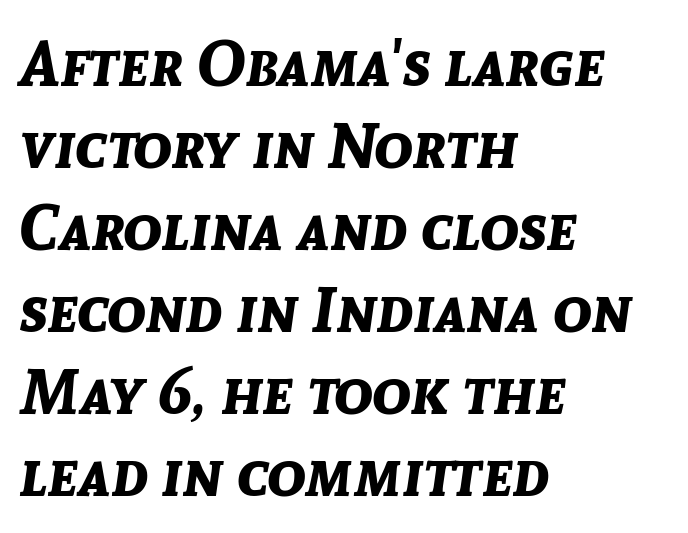
{"italic": "yes", "lean": "right", "slant_degrees": 8, "bold": "yes", "weight": "bold", "width": "normal", "stroke_contrast": "low", "x_height": "medium", "monospaced": "no", "underline": "no", "align": "left", "line_spacing": "normal", "line_spacing_ratio": 1.28, "letter_spacing": "normal", "letter_spacing_em": 0.0, "glyph_px": 64}
